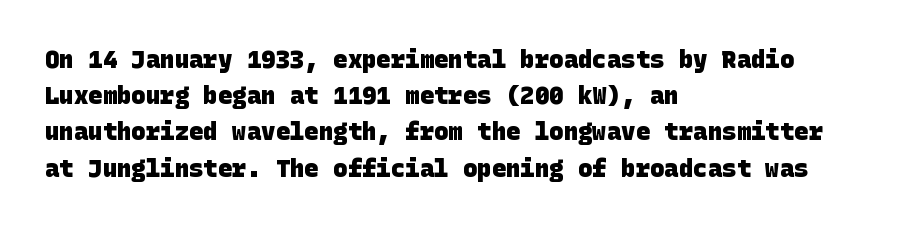
The image shows 24 px bold type; set left-aligned, normal line spacing (1.51x), normal letter spacing, not underlined.
